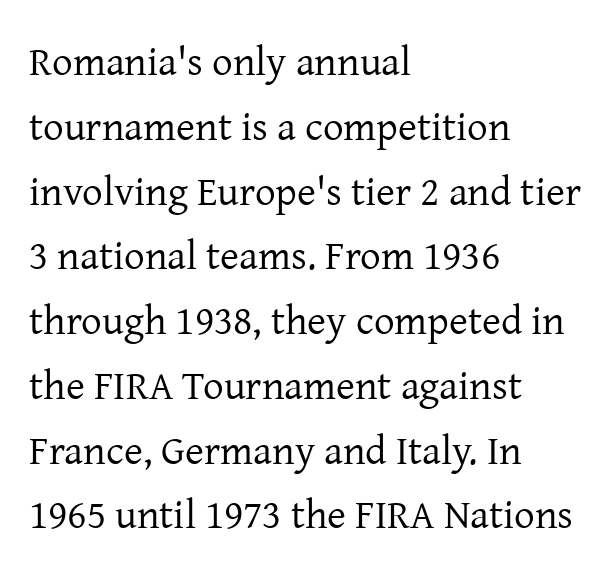
The image shows 41 px regular-weight serif type, upright; set left-aligned, normal line spacing (1.58x), normal letter spacing, not underlined; low stroke contrast and a medium x-height.
